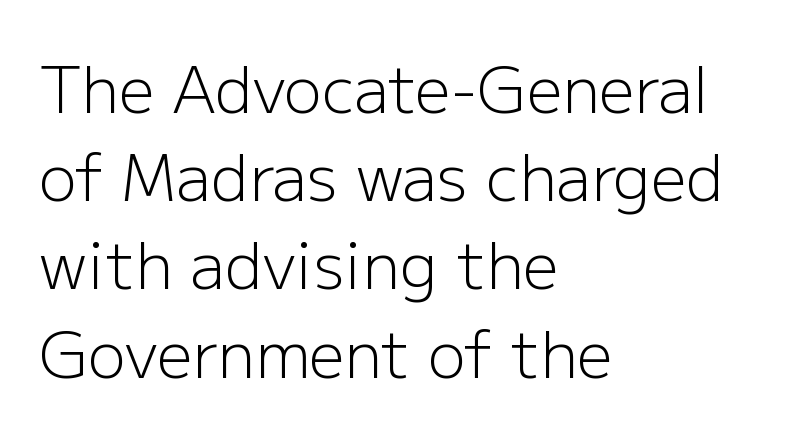
{"serif": "no", "italic": "no", "bold": "no", "weight": "light", "width": "normal", "stroke_contrast": "low", "x_height": "medium", "monospaced": "no", "underline": "no", "align": "left", "line_spacing": "normal", "line_spacing_ratio": 1.4, "letter_spacing": "normal", "letter_spacing_em": 0.0, "glyph_px": 63}
